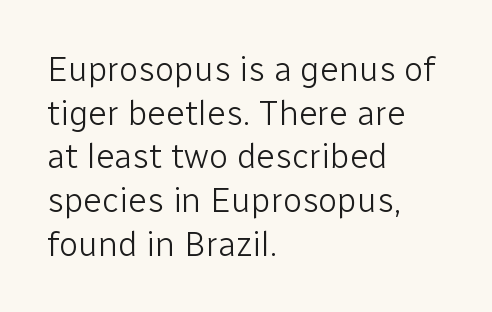
The typeface has the unassuming heft of standard copy or less. Caption: standard tracking, unaltered. A typesetter would label this face a sans. The letters stand upright; this is a roman face.
